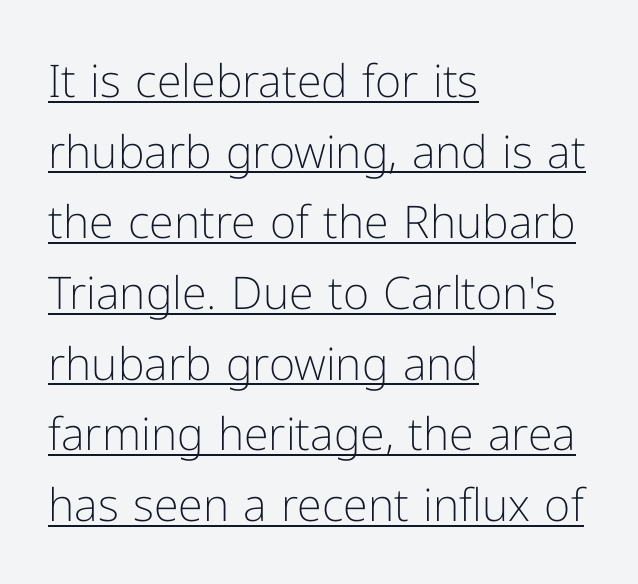
The image shows 45 px light sans-serif type, upright; set left-aligned, normal line spacing (1.57x), normal letter spacing, underlined; low stroke contrast and a medium x-height.
